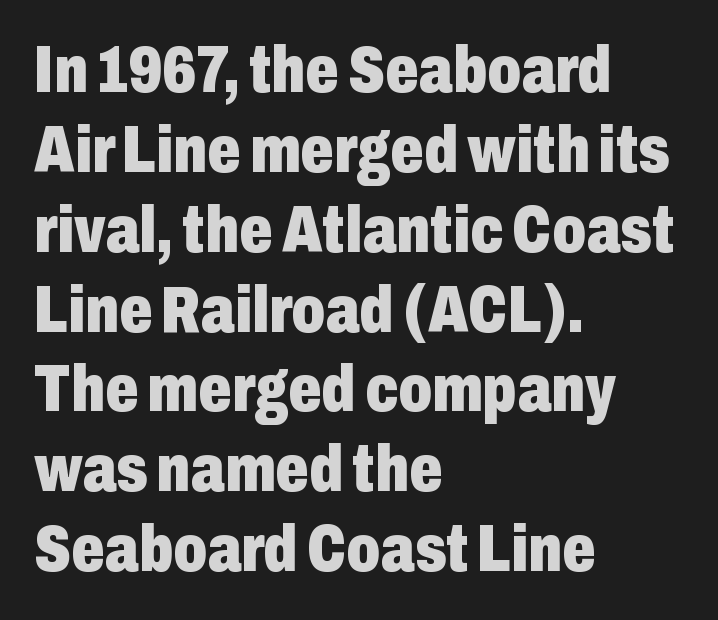
Q: Is the text bold? A: Yes.
Q: Is the text italic (slanted)? A: No, it is upright.
Q: Is the typeface a serif or a sans-serif typeface? A: Sans-serif.
Q: Is the text underlined? A: No.
Q: How is the paragraph aligned? A: Left-aligned.
Q: Is the spacing between letters normal or unusually wide? A: Normal.
Q: Width (condensed, normal, or wide)? A: Condensed.
Q: Stroke contrast? A: Low.
Q: x-height? A: Medium.
Q: Monospaced? A: No.
